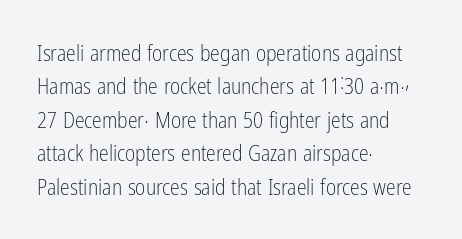
The image shows 22 px text type, upright; set left-aligned, normal line spacing (1.52x), normal letter spacing, not underlined.
